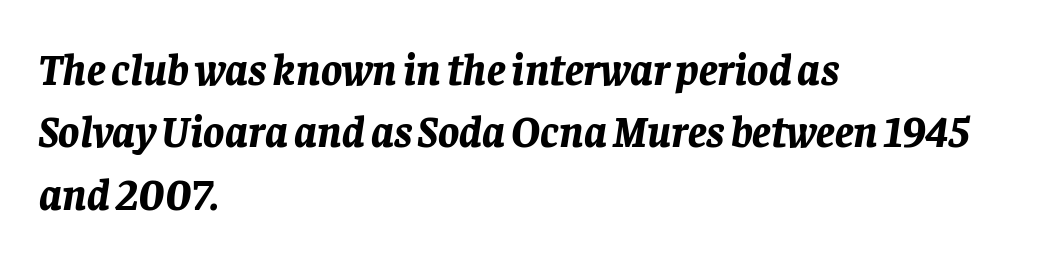
Notice how thick the strokes are: this is what a full bold looks like. The passage shown is not underscored anywhere. Default kerning and tracking; the words read as compact shapes. Normally led — the rows are evenly, conventionally spaced.
